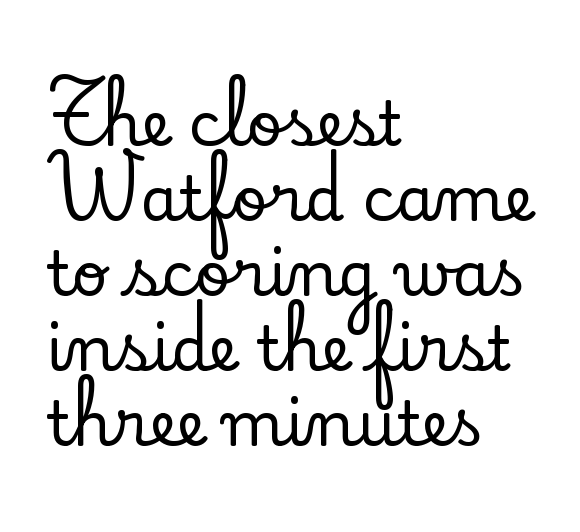
The image shows 62 px serif type, upright; set left-aligned, line spacing 1.21x, normal letter spacing, not underlined; low stroke contrast and a small x-height.
